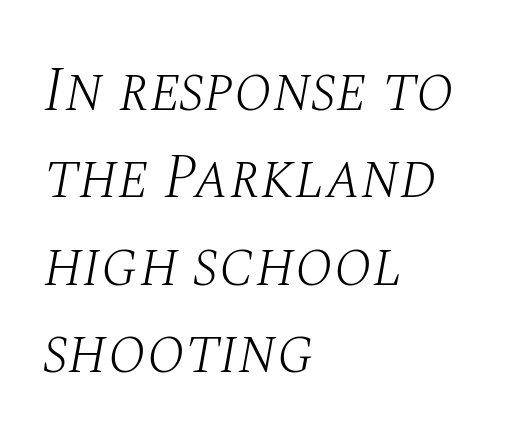
The lines are quadded left. The leading is moderate, giving the passage an even texture. The letters are slanted; this is an italic face. What stands out about the letter spacing? Nothing — it is the standard amount.
